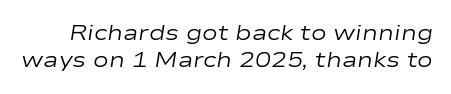
The image shows 21 px text type, italic (leaning right); set normal line spacing (1.3x), normal letter spacing, not underlined.
